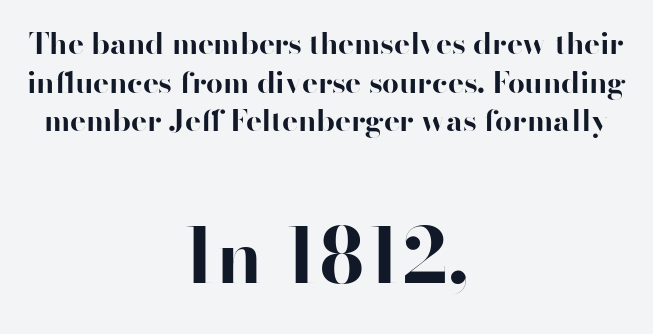
Q: Is the text bold? A: Yes.
Q: Is the text italic (slanted)? A: No, it is upright.
Q: Is the typeface a serif or a sans-serif typeface? A: Sans-serif.
Q: Is the text underlined? A: No.
Q: How is the paragraph aligned? A: Centered.
Q: Is the spacing between letters normal or unusually wide? A: Normal.
Q: Is the spacing between lines tight, normal or loose? A: Normal.
Q: Which block of text is set in a larger size, the first (top) or the second (bottom)? A: The second (bottom) one.
Q: Width (condensed, normal, or wide)? A: Normal.
Q: Stroke contrast? A: High.
Q: x-height? A: Small.
Q: Monospaced? A: No.
